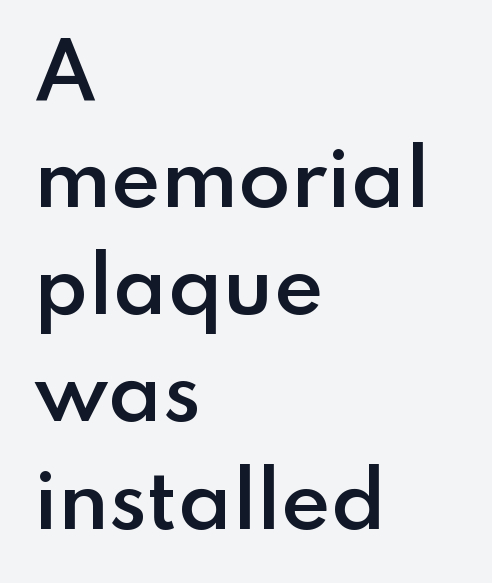
The setting favours the left margin, as ordinary paragraphs usually do. The letters are semibold — heavier than regular but short of a full bold. A bare baseline throughout the passage. The letters carry no serifs — their stems end cleanly without finishing strokes. The letters sit at their default tracking, neither squeezed nor spread. The leading is moderate, giving the passage an even texture.
